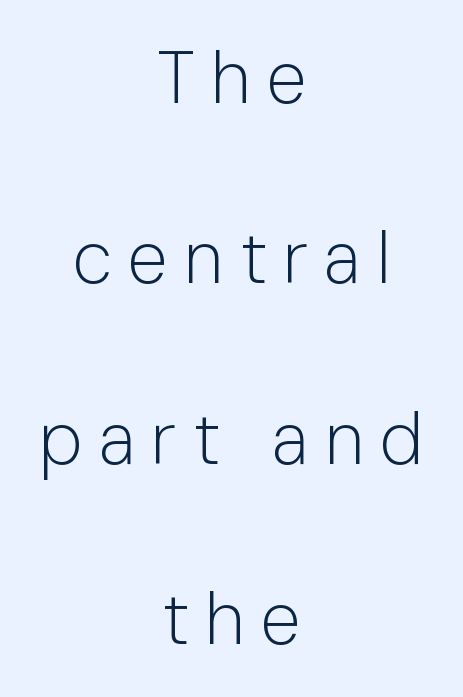
The image shows 73 px light sans-serif type, upright; set centered, loose line spacing (2.47x), unusually wide letter spacing (+0.22 em), not underlined; low stroke contrast and a medium x-height.
